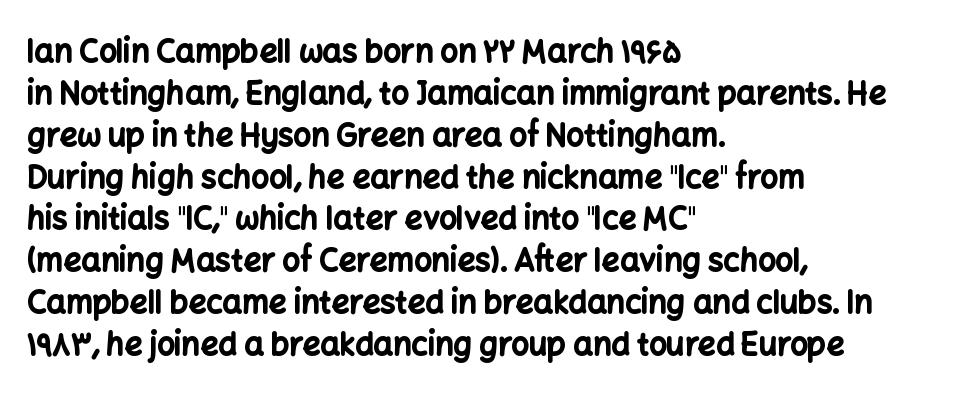
Q: Is the text bold? A: Yes.
Q: Is the text italic (slanted)? A: No, it is upright.
Q: Is the typeface a serif or a sans-serif typeface? A: Sans-serif.
Q: Is the text underlined? A: No.
Q: How is the paragraph aligned? A: Left-aligned.
Q: Is the spacing between letters normal or unusually wide? A: Normal.
Q: Is the spacing between lines tight, normal or loose? A: Normal.
Q: Width (condensed, normal, or wide)? A: Normal.
Q: Stroke contrast? A: Low.
Q: x-height? A: Medium.
Q: Monospaced? A: No.
